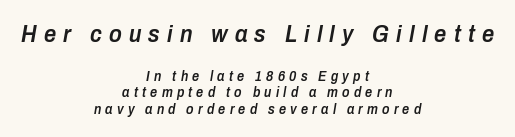
{"italic": "yes", "lean": "right", "slant_degrees": 10, "bold": "semi", "underline": "no", "align": "center", "line_spacing_ratio": 1.18, "letter_spacing": "wide", "letter_spacing_em": 0.3, "larger_block": "first", "size_ratio": 1.71, "glyph_px": 24}
